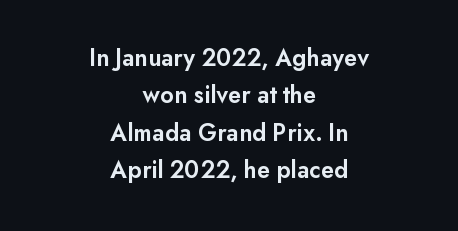
{"italic": "no", "bold": "semi", "underline": "no", "align": "center", "line_spacing": "normal", "line_spacing_ratio": 1.5, "letter_spacing": "normal", "letter_spacing_em": 0.0, "glyph_px": 25}
